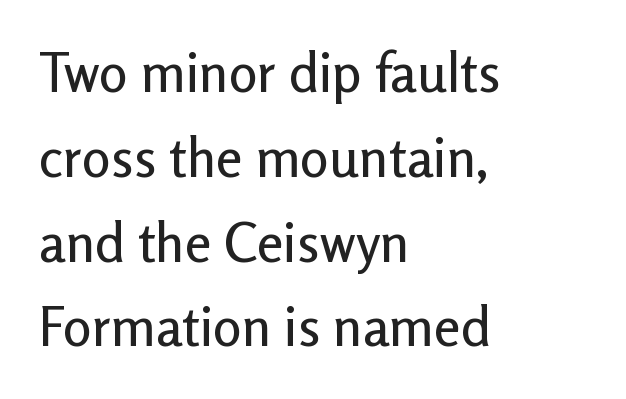
Q: Is the text italic (slanted)? A: No, it is upright.
Q: Is the typeface a serif or a sans-serif typeface? A: Sans-serif.
Q: Is the text underlined? A: No.
Q: How is the paragraph aligned? A: Left-aligned.
Q: Is the spacing between letters normal or unusually wide? A: Normal.
Q: Is the spacing between lines tight, normal or loose? A: Normal.
Q: Width (condensed, normal, or wide)? A: Normal.
Q: Stroke contrast? A: Low.
Q: x-height? A: Medium.
Q: Monospaced? A: No.
